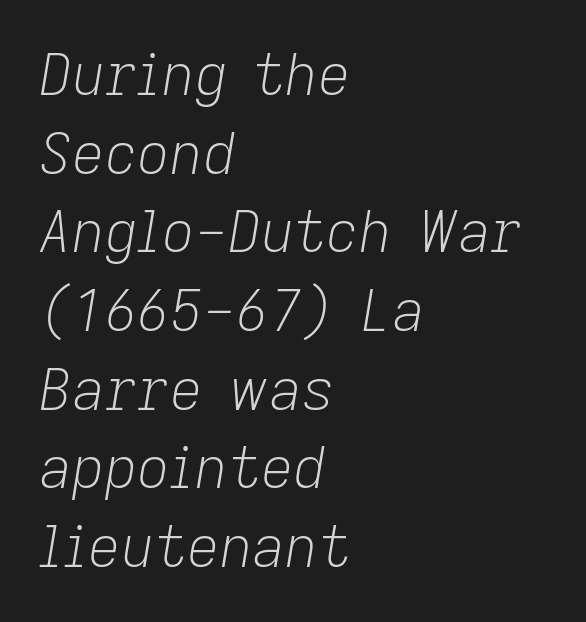
Q: Is the text bold? A: No.
Q: Is the text italic (slanted)? A: Yes, it leans right by about 9 degrees.
Q: Is the text underlined? A: No.
Q: How is the paragraph aligned? A: Left-aligned.
Q: Is the spacing between letters normal or unusually wide? A: Normal.
Q: Is the spacing between lines tight, normal or loose? A: Normal.
Q: Width (condensed, normal, or wide)? A: Normal.
Q: Stroke contrast? A: Low.
Q: x-height? A: Medium.
Q: Monospaced? A: No.
